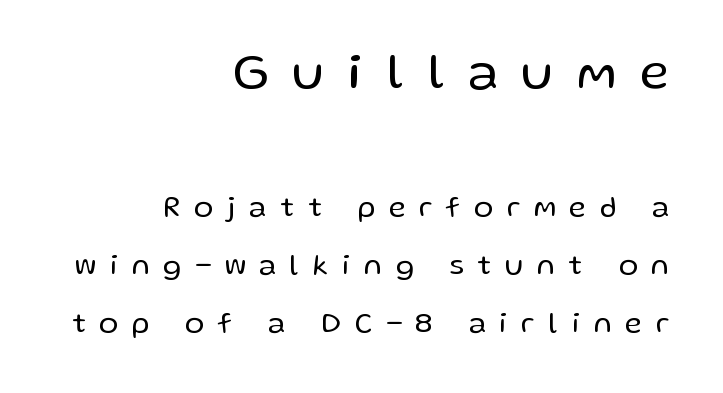
The image shows 51 px regular-weight sans-serif type, upright; set right-aligned, loose line spacing (2.0x), unusually wide letter spacing (+0.48 em), not underlined; the first (top) block is 1.76x larger; low stroke contrast and a medium x-height.
